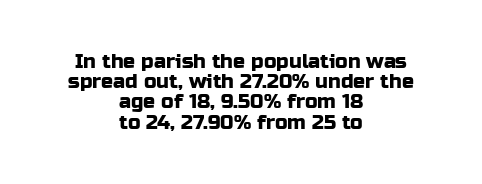
The image shows 20 px text type, upright; set centered, tight line spacing (1.01x), normal letter spacing, not underlined.
